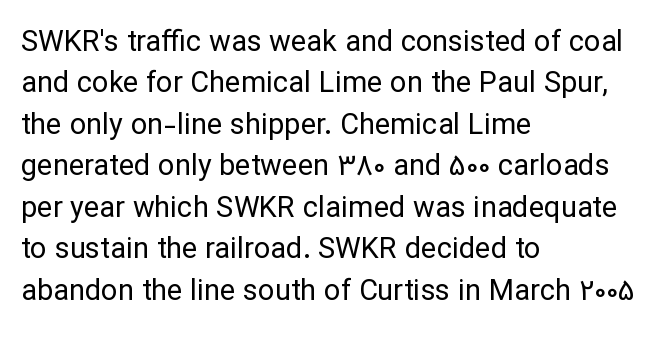
You can tell it's not italic because the verticals are truly vertical. The face used here is rendered with its standard letterfit. This rendering uses left alignment, leaving the right contour irregular. The space beneath each line is pristine and unruled.
